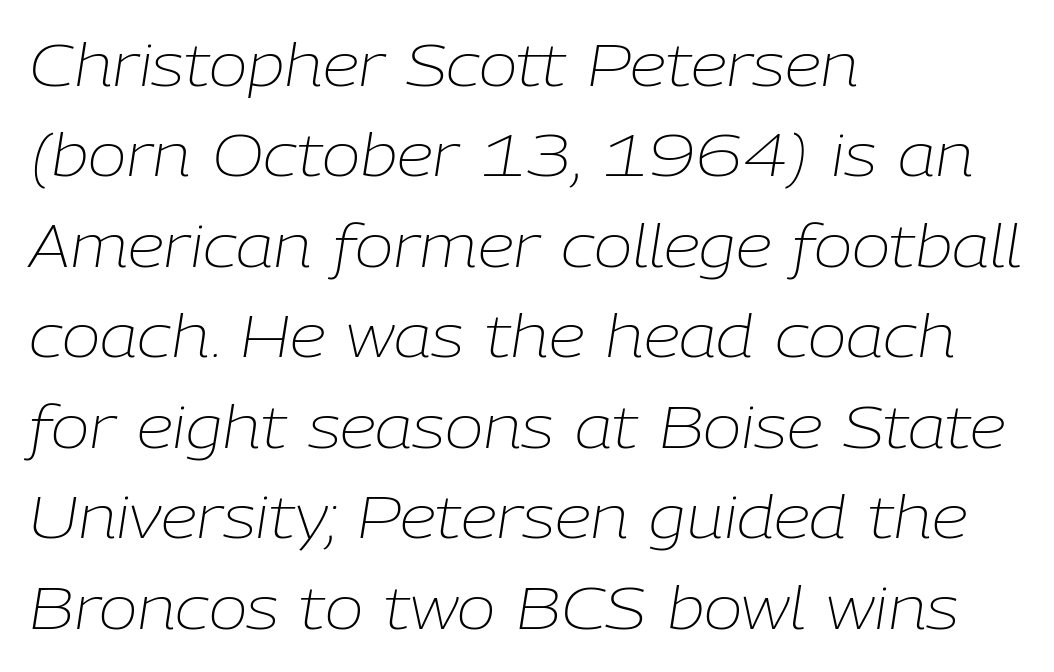
The passage shown has conventional tracking throughout. The block of text has a typical density, with ordinary space between rows. Nobody drew a line under any word here. A typesetter would call this proportional, since set widths differ per character.
